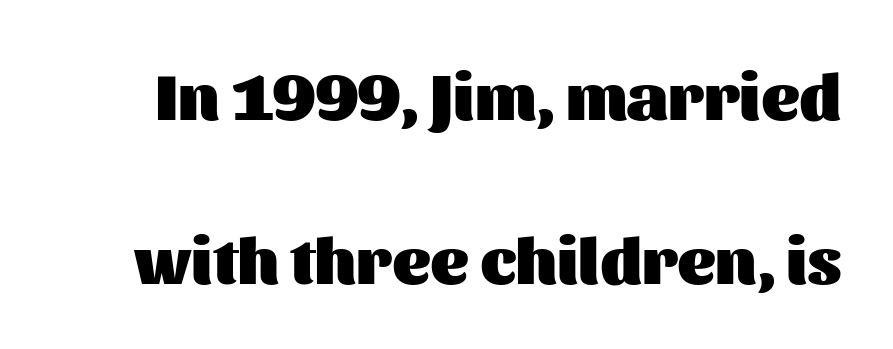
The image shows 66 px heavy sans-serif type, upright; set loose line spacing (2.49x), normal letter spacing, not underlined; medium stroke contrast and a medium x-height.
